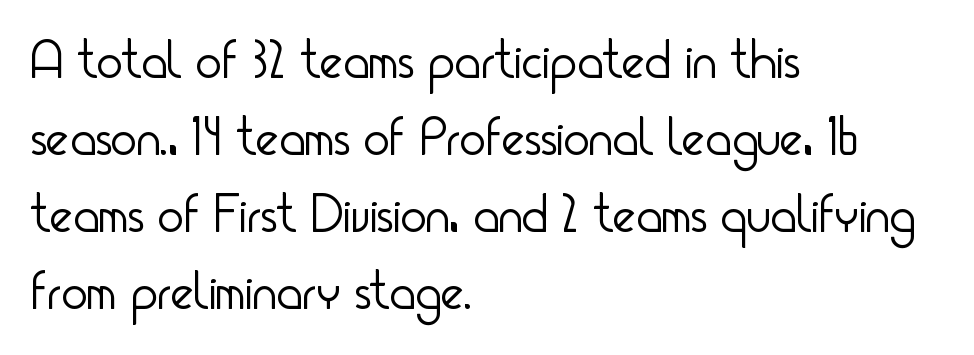
{"serif": "no", "italic": "no", "bold": "no", "weight": "light", "width": "condensed", "stroke_contrast": "low", "x_height": "small", "monospaced": "no", "underline": "no", "align": "left", "line_spacing": "normal", "line_spacing_ratio": 1.4, "letter_spacing": "normal", "letter_spacing_em": 0.0, "glyph_px": 55}
